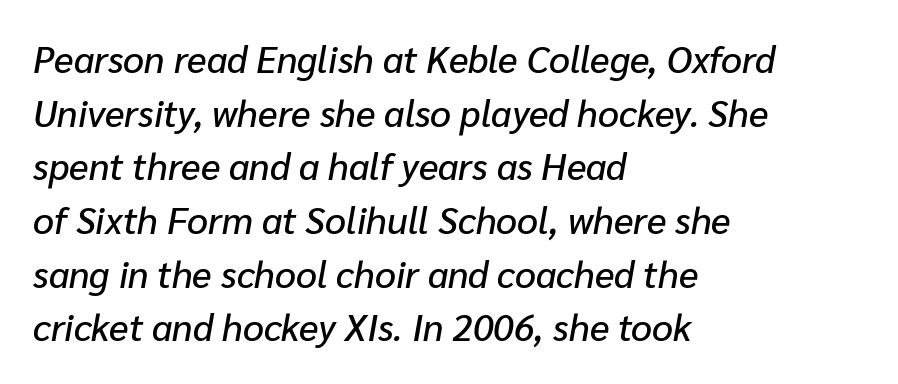
If you drew a ruler down the left edge, every line would touch it. Quick note: italic. Default kerning and tracking; the words read as compact shapes. Underline: absent. Quick note: interline space is typical. The face used here is proportionally spaced, like ordinary book or web type.
